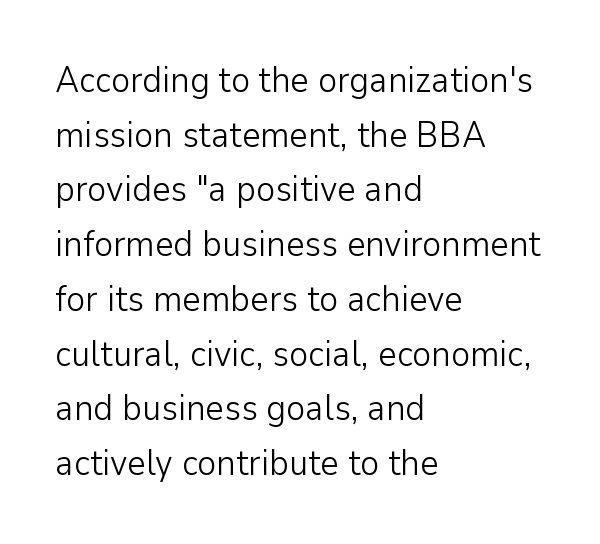
Q: Is the text bold? A: No.
Q: Is the text italic (slanted)? A: No, it is upright.
Q: Is the typeface a serif or a sans-serif typeface? A: Sans-serif.
Q: Is the text underlined? A: No.
Q: How is the paragraph aligned? A: Left-aligned.
Q: Is the spacing between letters normal or unusually wide? A: Normal.
Q: Is the spacing between lines tight, normal or loose? A: Normal.
Q: Width (condensed, normal, or wide)? A: Normal.
Q: Stroke contrast? A: Low.
Q: x-height? A: Medium.
Q: Monospaced? A: No.
